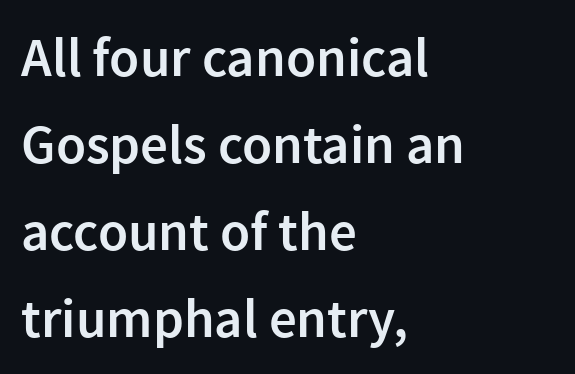
{"serif": "no", "italic": "no", "bold": "semi", "weight": "semibold", "width": "normal", "x_height": "medium", "monospaced": "no", "underline": "no", "align": "left", "line_spacing": "normal", "line_spacing_ratio": 1.58, "letter_spacing": "normal", "letter_spacing_em": 0.0, "glyph_px": 55}
